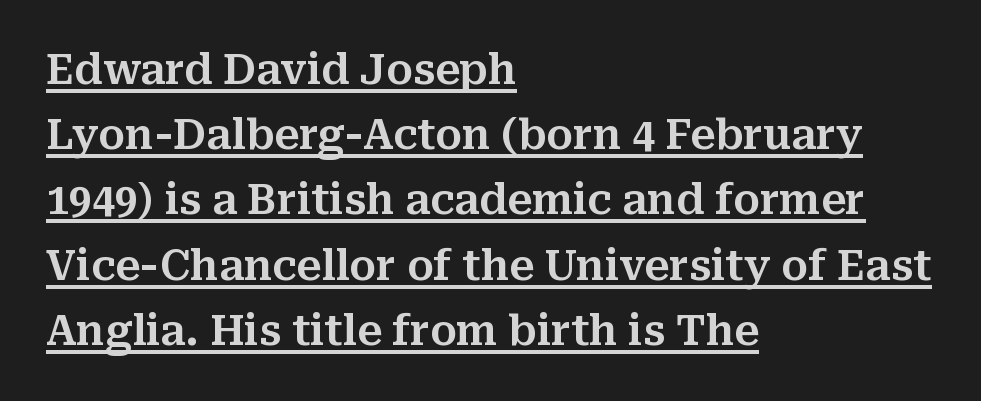
Regarding serifs, this sample has them. What decoration does the sample have? An underline. The rows are spaced the way most documents space them. Each letter keeps its own natural width here, so spacing adapts to shape.
